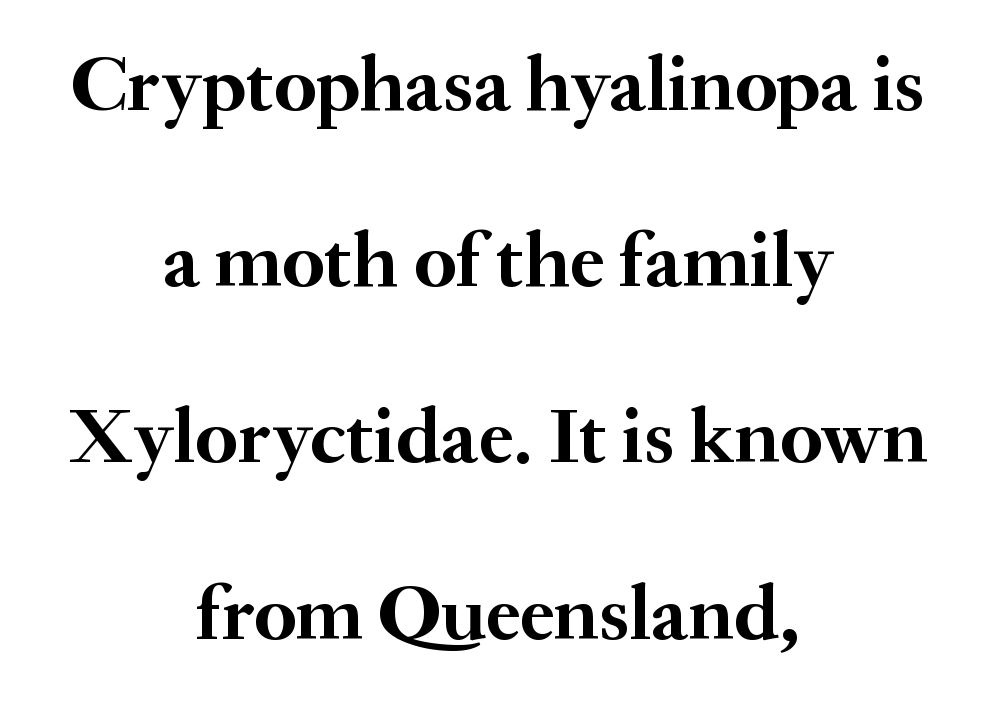
A typesetter would label this face a serif. The compositor balanced each line on the midline. Weight check: bold — yes, fully. The space between consecutive lines is lavish. These lines were composed using upright roman letters.
